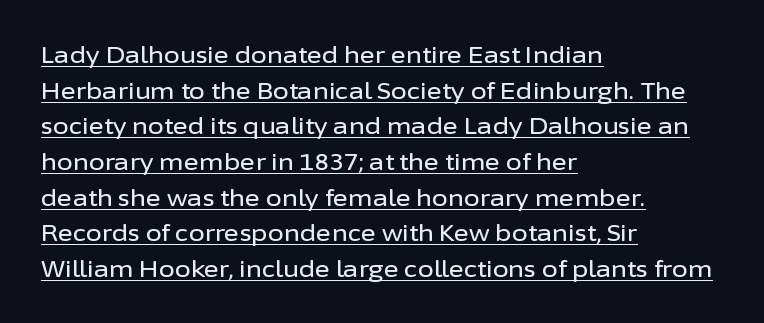
The image shows 23 px text type, upright; set left-aligned, normal line spacing (1.55x), normal letter spacing, underlined.
